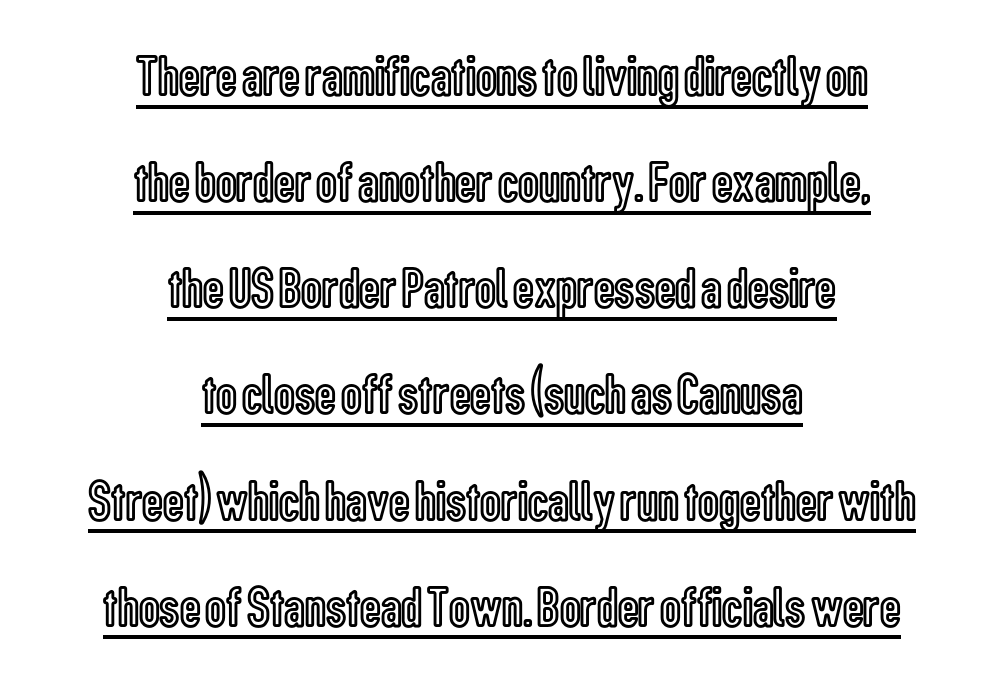
The image shows 58 px condensed type, upright; set centered, line spacing 1.83x, normal letter spacing, underlined; a medium x-height.
